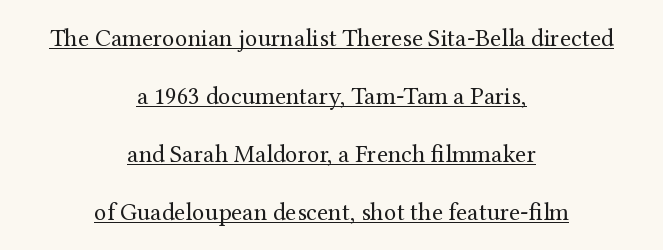
Q: Is the text bold? A: No.
Q: Is the text italic (slanted)? A: No, it is upright.
Q: Is the text underlined? A: Yes.
Q: How is the paragraph aligned? A: Centered.
Q: Is the spacing between letters normal or unusually wide? A: Normal.
Q: Is the spacing between lines tight, normal or loose? A: Loose.
